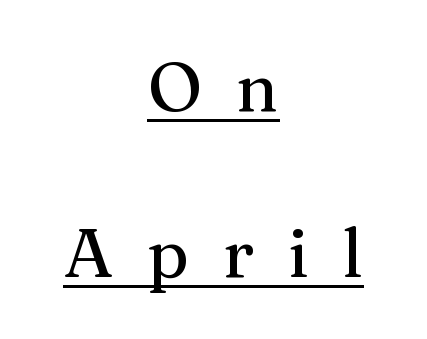
{"serif": "yes", "italic": "no", "width": "normal", "stroke_contrast": "medium", "x_height": "medium", "monospaced": "no", "underline": "yes", "align": "center", "line_spacing": "loose", "line_spacing_ratio": 2.41, "letter_spacing": "wide", "letter_spacing_em": 0.49, "glyph_px": 69}
